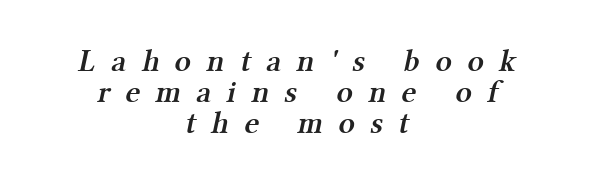
The image shows 32 px semibold serif type; set centered, tight line spacing (0.97x), unusually wide letter spacing (+0.48 em), not underlined; medium stroke contrast and a medium x-height.
